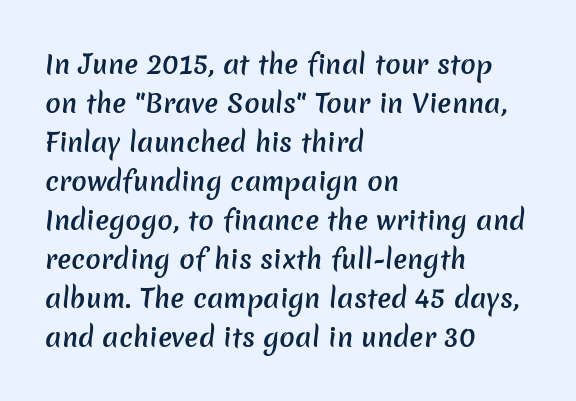
Semibold letterforms, between regular and bold. Regular leading. Unmarked baselines from the first word to the last. Does extra space separate the letters? No, they use regular spacing.
